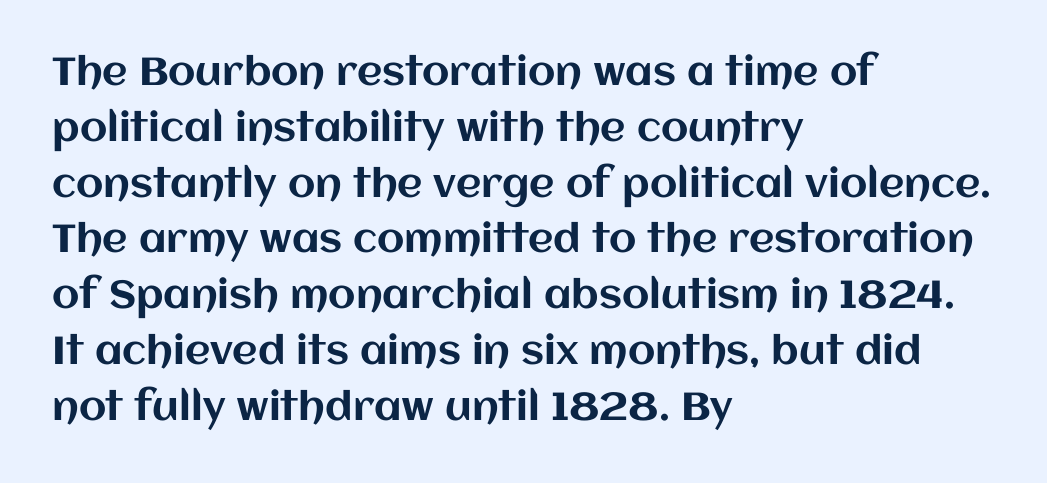
{"italic": "no", "width": "normal", "stroke_contrast": "medium", "x_height": "large", "monospaced": "no", "underline": "no", "align": "left", "line_spacing": "normal", "line_spacing_ratio": 1.43, "letter_spacing": "normal", "letter_spacing_em": 0.0, "glyph_px": 39}
